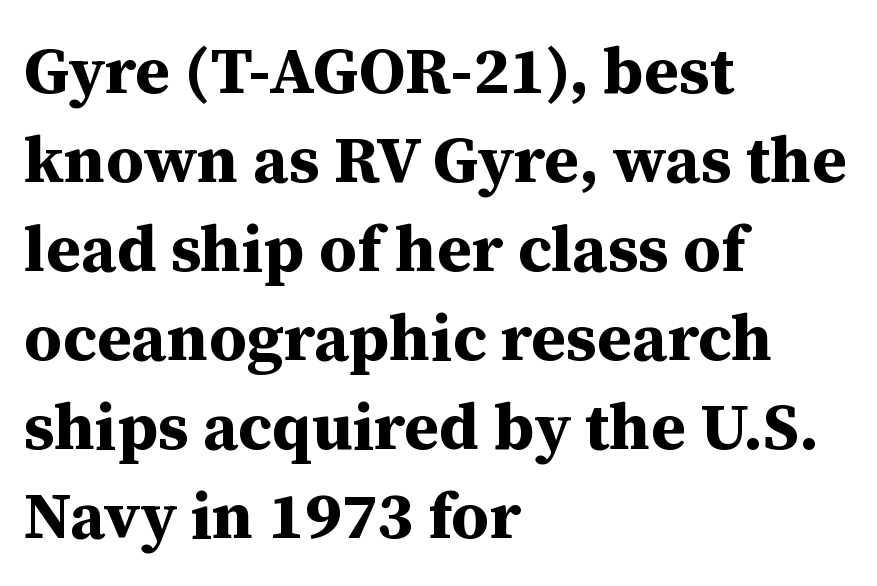
The image shows 66 px bold serif type, upright; set left-aligned, normal line spacing (1.35x), normal letter spacing, not underlined; medium stroke contrast and a medium x-height.
